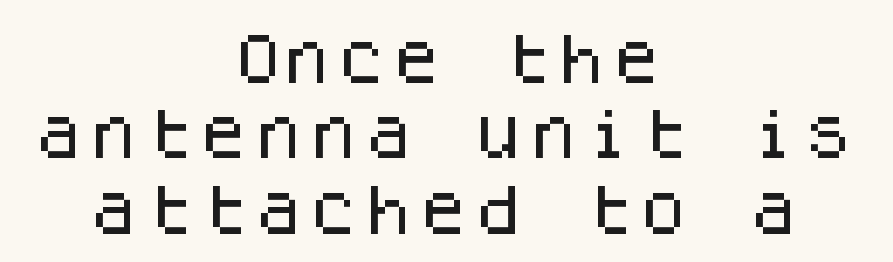
Rule under the text: the space is simply empty. Whoever set this chose a conventional vertical rhythm. Visually the block forms a symmetrical silhouette, jagged on both flanks. Italic? Not at all — the glyphs are vertical.
